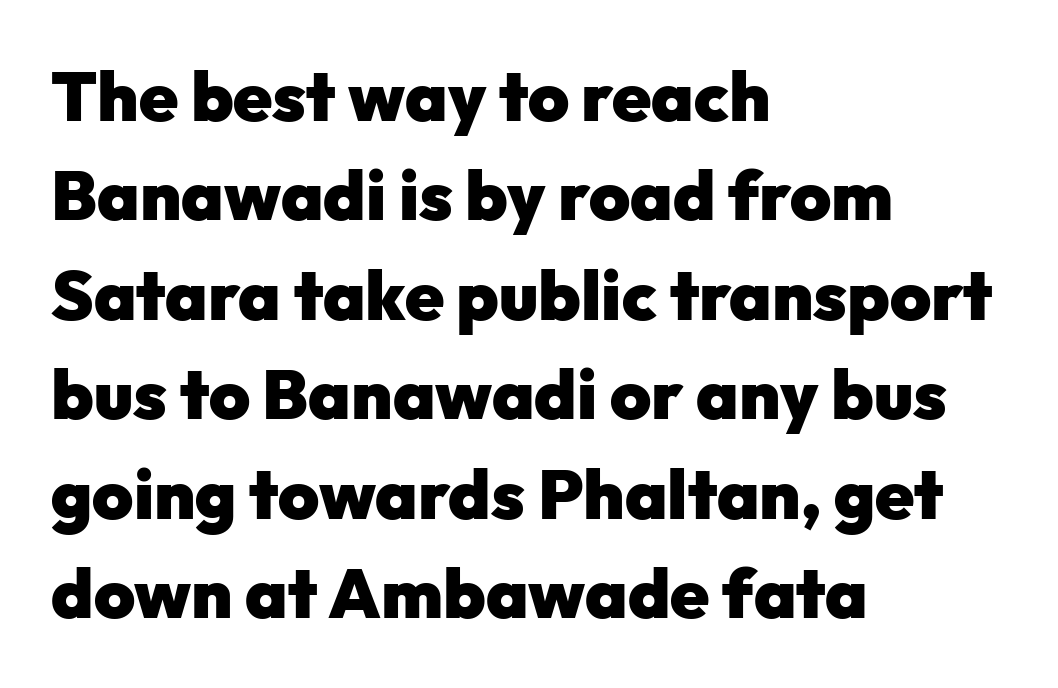
A typesetter would call this leading conventional body-copy spacing. Glyph-to-glyph distance matches everyday printed text. Style check: upright. Varying glyph widths throughout — classic text-font behaviour.
